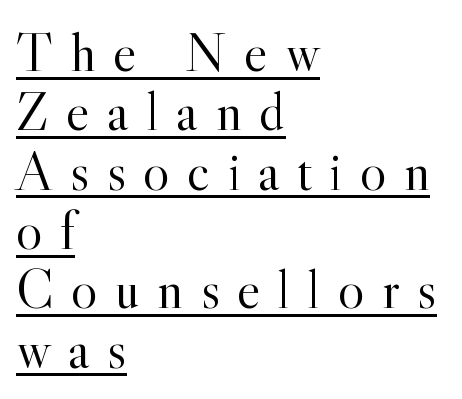
Students, note that the glyphs here are deliberately spaced far apart. Is the block centered? No — it sits flush against the left margin. The text was rendered using a seriffed face with decorative stroke endings. The lettering is marked with a stroke running underneath it. Letters have the restrained weight of plain body copy at most.
